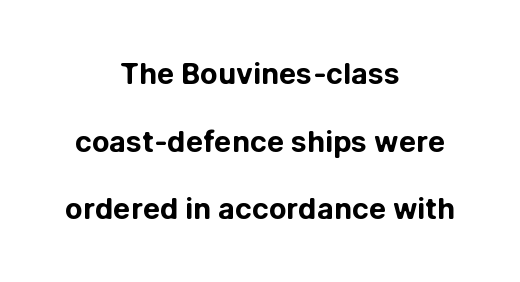
The designer went with a sans here, leaving each stem footless. The zone under the glyphs is completely vacant. Tall strokes in this sample are plumb rather than angled. Heavy-handed strokes throughout: this text is bold.
